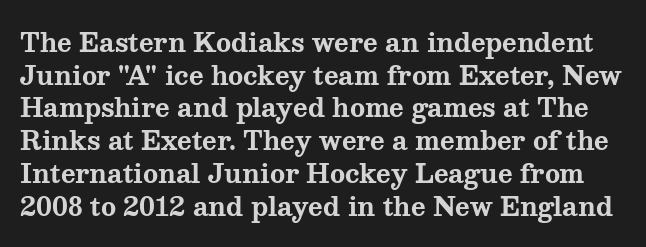
Q: Is the text bold? A: Yes.
Q: Is the text italic (slanted)? A: No, it is upright.
Q: Is the text underlined? A: No.
Q: Is the spacing between letters normal or unusually wide? A: Normal.
Q: Is the spacing between lines tight, normal or loose? A: Normal.
